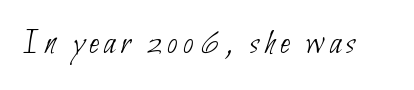
The image shows 36 px thin, condensed sans-serif type; set not underlined; low stroke contrast and a small x-height.
